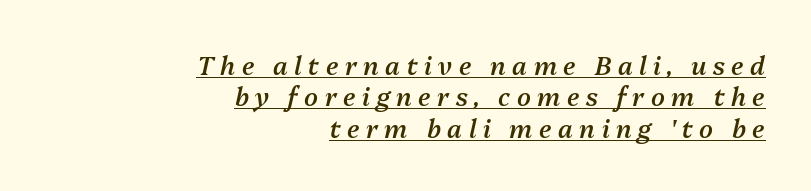
Q: Is the text bold? A: Semi-bold.
Q: Is the text italic (slanted)? A: Yes, it leans right by about 13 degrees.
Q: Is the text underlined? A: Yes.
Q: How is the paragraph aligned? A: Right-aligned.
Q: Is the spacing between letters normal or unusually wide? A: Unusually wide.
Q: Is the spacing between lines tight, normal or loose? A: Normal.
